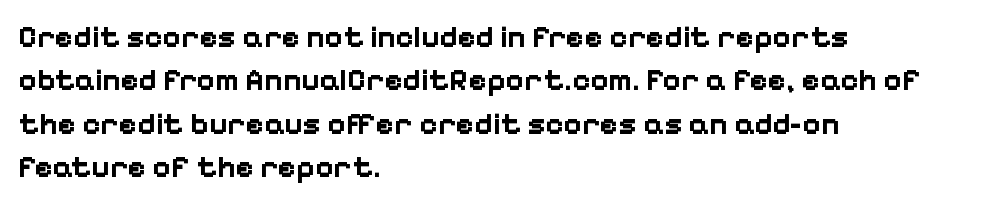
The image shows 31 px bold sans-serif type, upright; set left-aligned, normal line spacing (1.4x), normal letter spacing, not underlined; low stroke contrast and a medium x-height.
